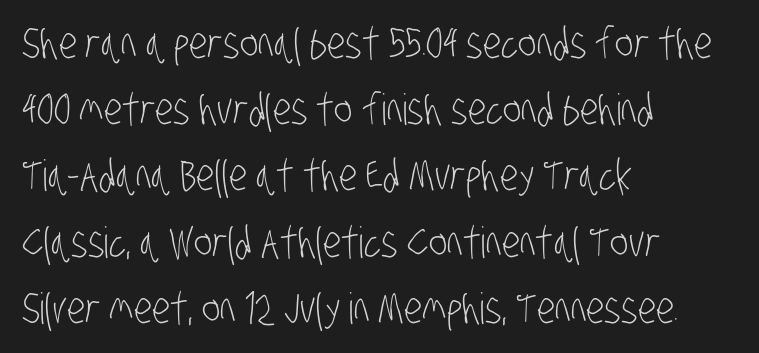
The vertical gap from one line to the next is medium. Quick note: underline off. Compared with a centered layout, this one pins lines to the left instead. The rendering uses natural spacing where letterforms have individual widths. Each stroke keeps to a modest, everyday thickness or less. Stroke terminals: plain, sans-serif.
